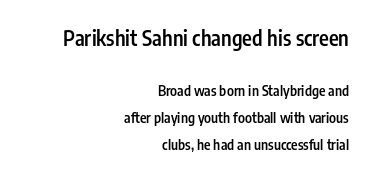
The image shows 21 px text type, upright; set right-aligned, loose line spacing (1.93x), normal letter spacing, not underlined; the first (top) block is 1.5x larger.
